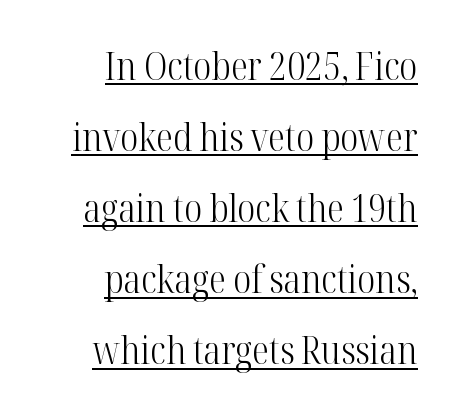
Regarding serifs, this sample has them. The string is rendered with underlining switched on. Is the letter spacing exaggerated? No — it looks like the ordinary default. Does the lettering tilt? It doesn't — this is upright. Is this a fixed-width face? No — the glyphs have proportional, varying widths. Think standard paragraph weight, or any step lighter than that.
